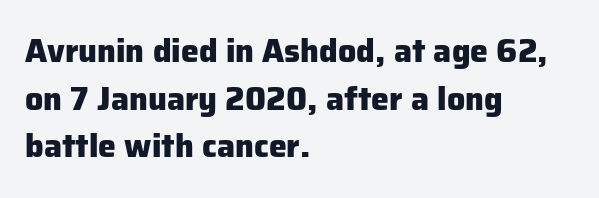
Q: Is the text bold? A: Yes.
Q: Is the text italic (slanted)? A: No, it is upright.
Q: Is the typeface a serif or a sans-serif typeface? A: Sans-serif.
Q: Is the text underlined? A: No.
Q: How is the paragraph aligned? A: Left-aligned.
Q: Is the spacing between letters normal or unusually wide? A: Normal.
Q: Is the spacing between lines tight, normal or loose? A: Normal.
Q: Width (condensed, normal, or wide)? A: Normal.
Q: Stroke contrast? A: Low.
Q: x-height? A: Medium.
Q: Monospaced? A: No.
